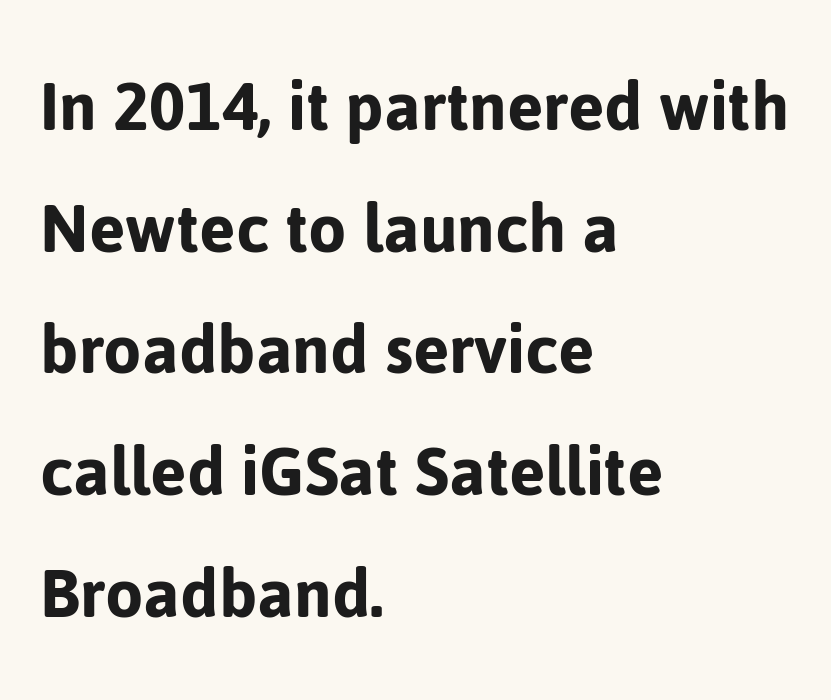
You can tell from the bare stems that sans-serif type was used. Regular leading. Observe the ordinary spacing: letters are neighbours, not strangers. It's the straight-up-and-down kind of type.
